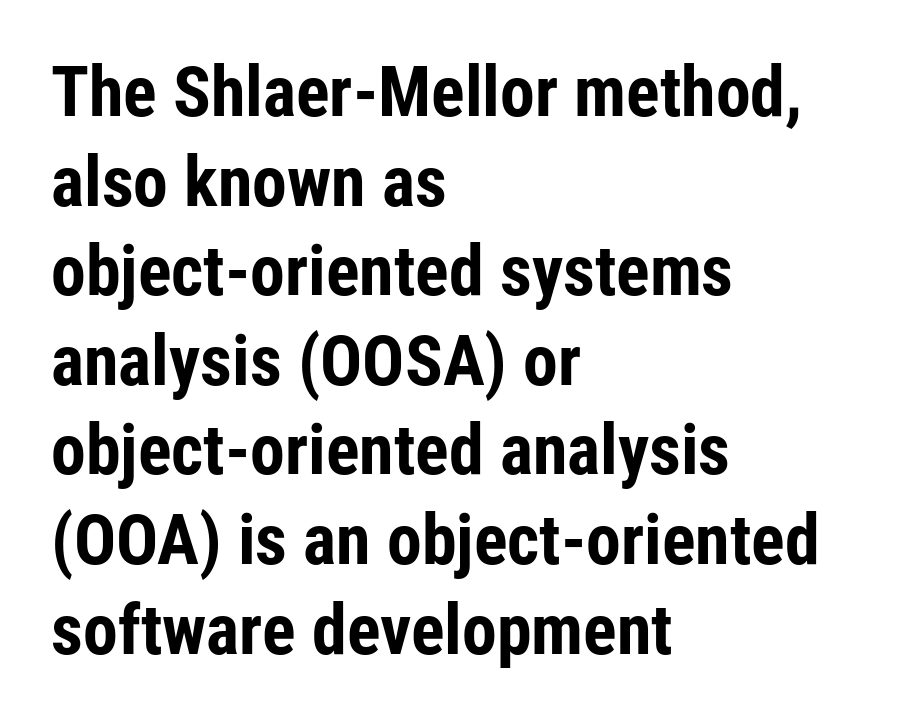
{"serif": "no", "italic": "no", "bold": "yes", "weight": "bold", "width": "condensed", "stroke_contrast": "low", "x_height": "medium", "monospaced": "no", "underline": "no", "align": "left", "line_spacing": "normal", "line_spacing_ratio": 1.28, "letter_spacing": "normal", "letter_spacing_em": 0.0, "glyph_px": 70}
